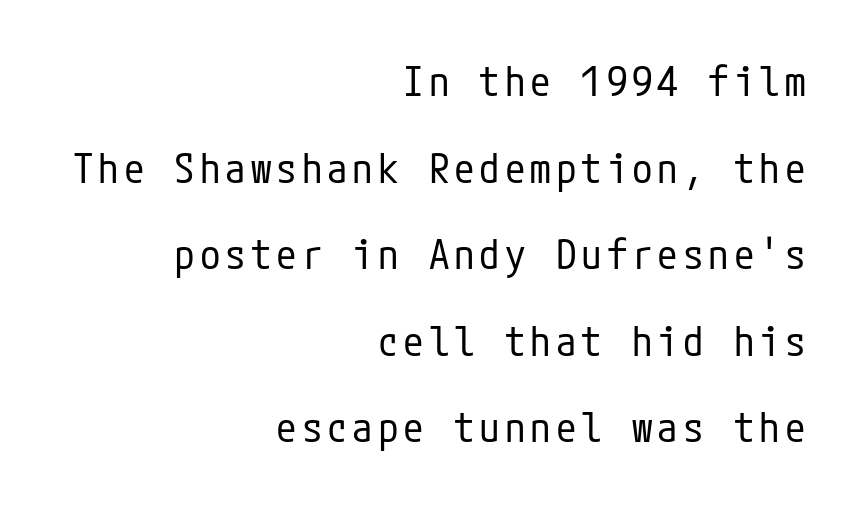
Q: Is the text bold? A: No.
Q: Is the text italic (slanted)? A: No, it is upright.
Q: Is the typeface a serif or a sans-serif typeface? A: Sans-serif.
Q: Is the text underlined? A: No.
Q: How is the paragraph aligned? A: Right-aligned.
Q: Is the spacing between lines tight, normal or loose? A: Loose.
Q: Width (condensed, normal, or wide)? A: Condensed.
Q: Stroke contrast? A: Low.
Q: x-height? A: Medium.
